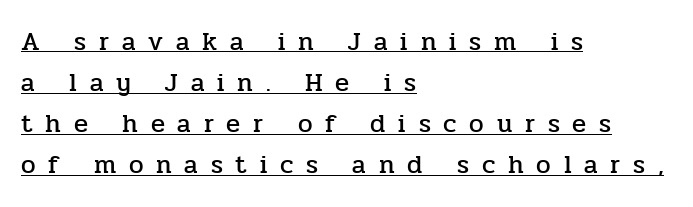
{"italic": "no", "underline": "yes", "align": "left", "line_spacing": "normal", "line_spacing_ratio": 1.58, "letter_spacing": "wide", "letter_spacing_em": 0.49, "glyph_px": 26}
